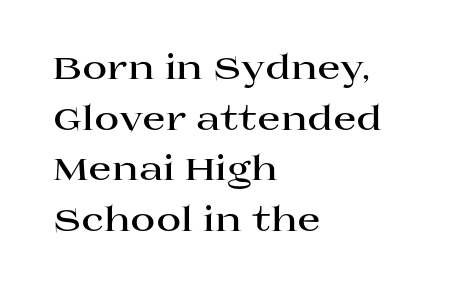
The image shows 34 px bold, wide serif type, upright; set left-aligned, normal line spacing (1.49x), normal letter spacing, not underlined; high stroke contrast and a large x-height.
